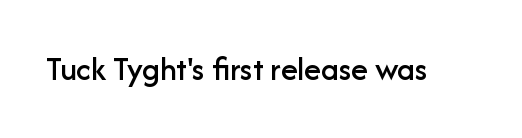
{"serif": "no", "italic": "no", "width": "normal", "stroke_contrast": "low", "x_height": "medium", "monospaced": "no", "underline": "no", "letter_spacing": "normal", "letter_spacing_em": 0.0, "glyph_px": 34}
